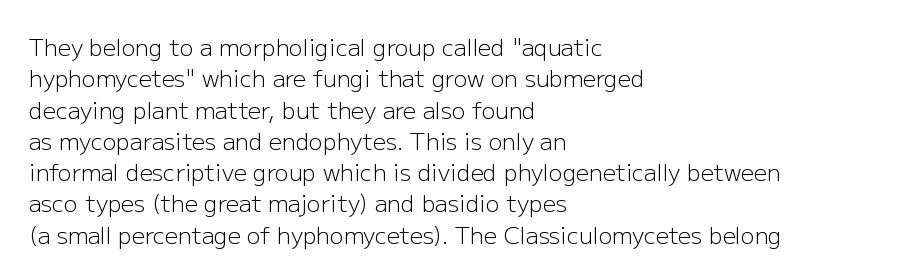
Q: Is the text bold? A: No.
Q: Is the text italic (slanted)? A: No, it is upright.
Q: Is the text underlined? A: No.
Q: How is the paragraph aligned? A: Left-aligned.
Q: Is the spacing between letters normal or unusually wide? A: Normal.
Q: Is the spacing between lines tight, normal or loose? A: Normal.
